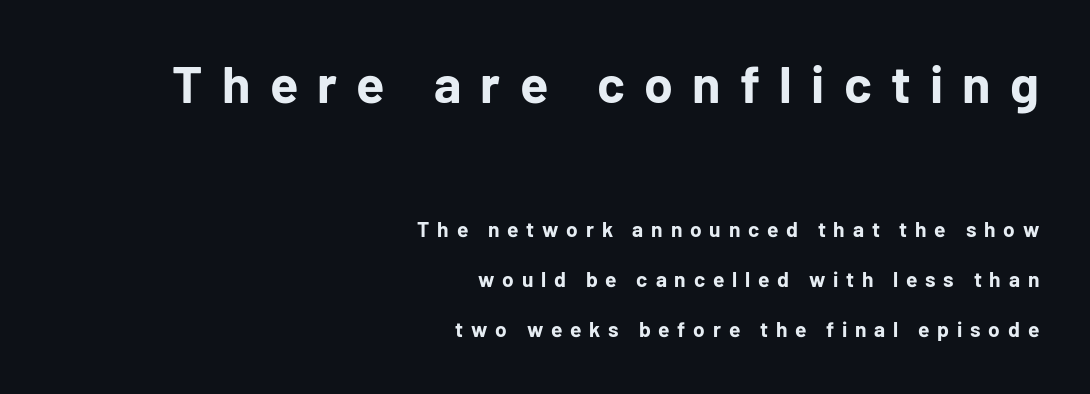
Q: Is the text bold? A: Yes.
Q: Is the text italic (slanted)? A: No, it is upright.
Q: Is the typeface a serif or a sans-serif typeface? A: Sans-serif.
Q: Is the text underlined? A: No.
Q: How is the paragraph aligned? A: Right-aligned.
Q: Is the spacing between letters normal or unusually wide? A: Unusually wide.
Q: Is the spacing between lines tight, normal or loose? A: Loose.
Q: Which block of text is set in a larger size, the first (top) or the second (bottom)? A: The first (top) one.
Q: Width (condensed, normal, or wide)? A: Normal.
Q: Stroke contrast? A: Low.
Q: x-height? A: Medium.
Q: Monospaced? A: No.
